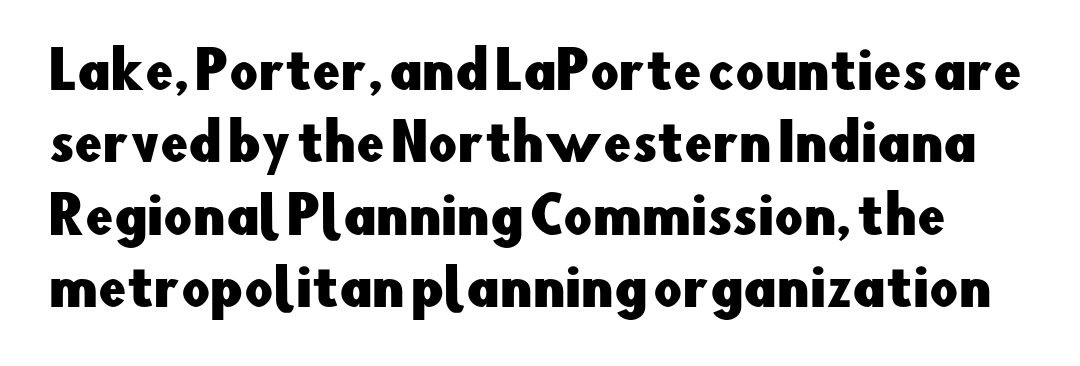
The image shows 50 px sans-serif type, upright; set normal line spacing (1.45x), normal letter spacing, not underlined; low stroke contrast and a small x-height.
